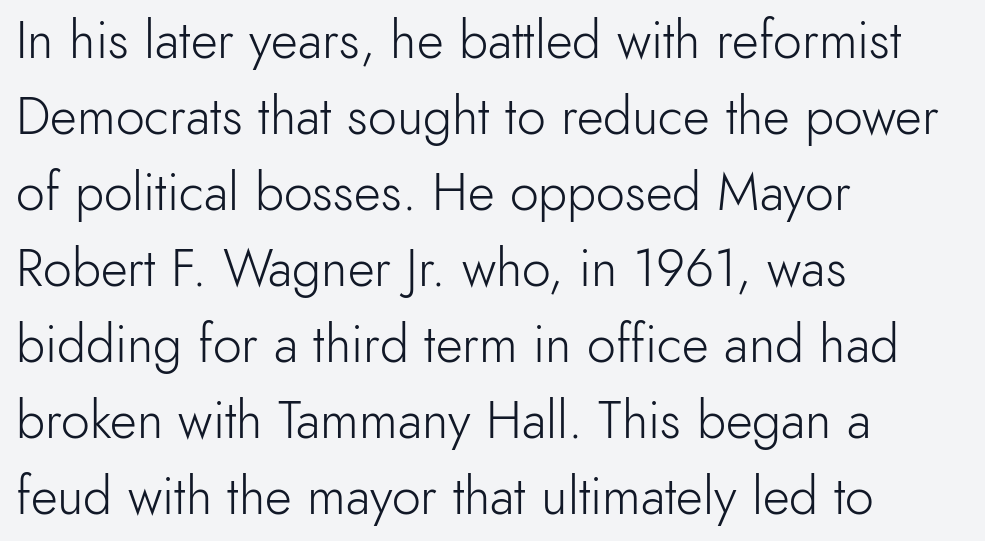
The image shows 52 px light sans-serif type, upright; set left-aligned, normal line spacing (1.46x), normal letter spacing, not underlined; a small x-height.
